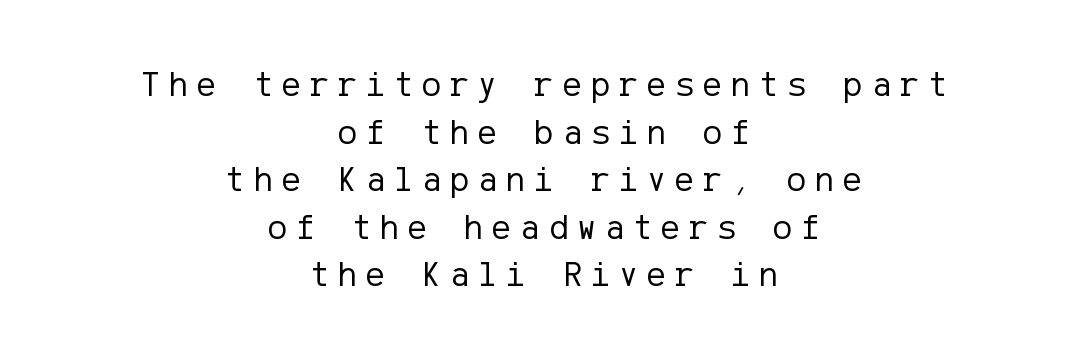
Q: Is the text bold? A: No.
Q: Is the text italic (slanted)? A: No, it is upright.
Q: Is the typeface a serif or a sans-serif typeface? A: Sans-serif.
Q: Is the text underlined? A: No.
Q: How is the paragraph aligned? A: Centered.
Q: Is the spacing between letters normal or unusually wide? A: Unusually wide.
Q: Is the spacing between lines tight, normal or loose? A: Normal.
Q: Width (condensed, normal, or wide)? A: Normal.
Q: Stroke contrast? A: Low.
Q: x-height? A: Medium.
